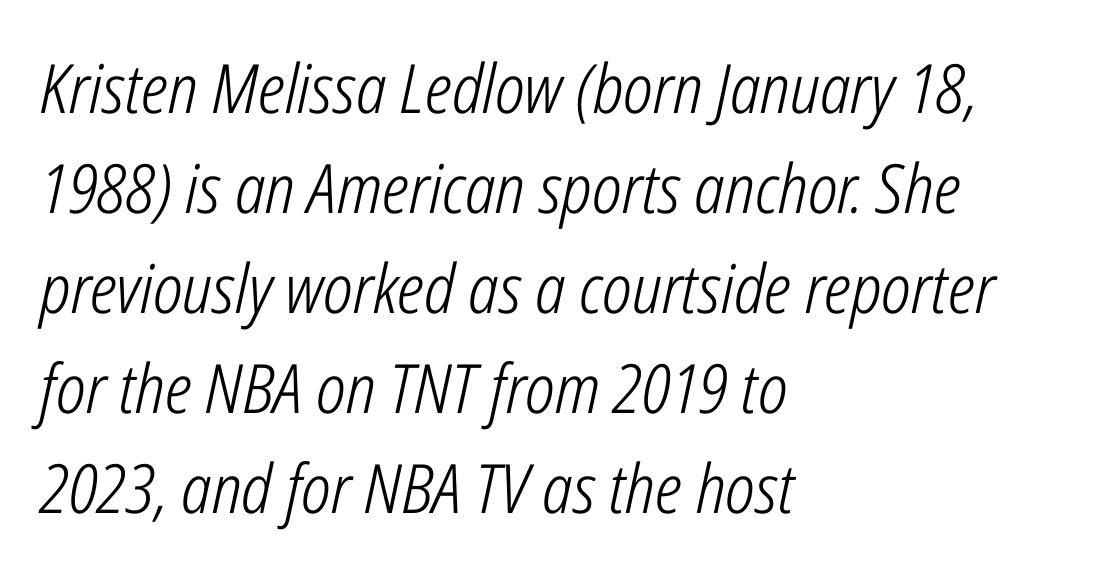
{"italic": "yes", "lean": "right", "slant_degrees": 12, "bold": "no", "weight": "light", "width": "condensed", "stroke_contrast": "low", "x_height": "medium", "monospaced": "no", "underline": "no", "align": "left", "line_spacing": "normal", "line_spacing_ratio": 1.47, "letter_spacing": "normal", "letter_spacing_em": 0.0, "glyph_px": 68}
